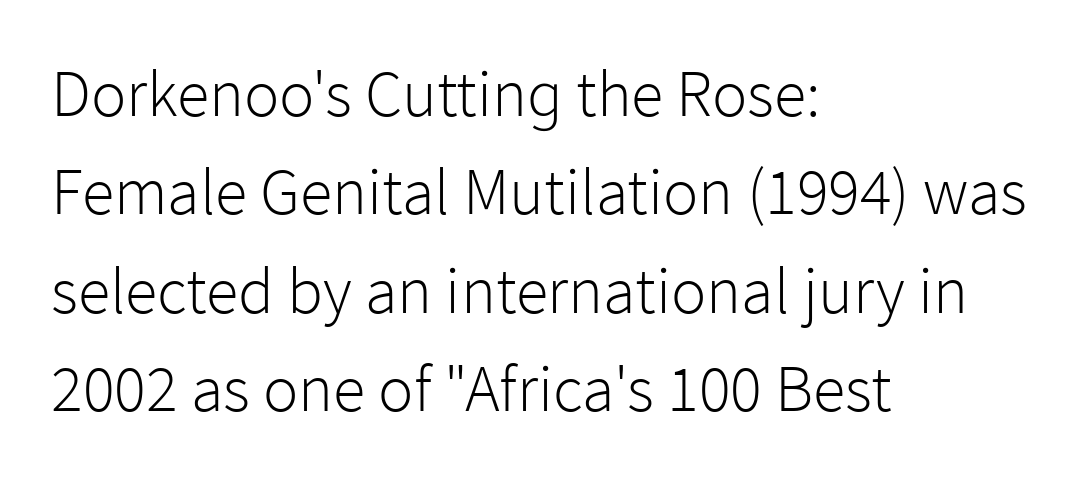
These lines stack with their left ends in a neat column. No feet cap the strokes, marking this as sans-serif type. A quiet, ordinary-to-light weight characterises the typeface. Leading matches the norm, producing a regular column. You could not count columns in this text — the font is proportionally spaced.
